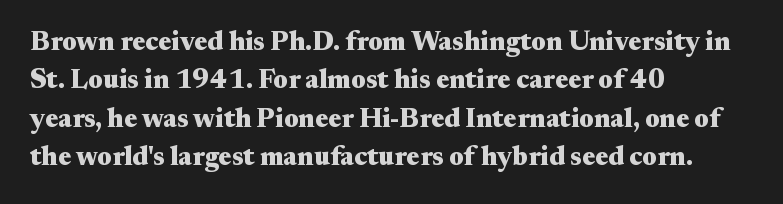
The image shows 27 px bold type, upright; set left-aligned, normal line spacing (1.42x), normal letter spacing, not underlined.
